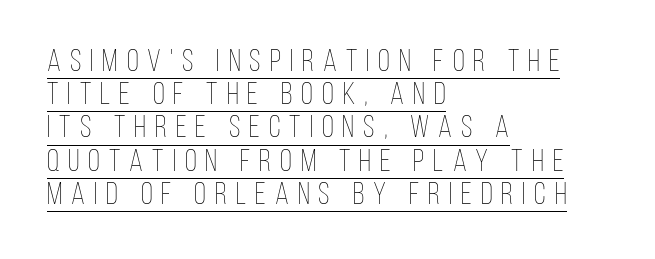
{"italic": "no", "bold": "no", "weight": "thin", "width": "condensed", "stroke_contrast": "low", "x_height": "large", "monospaced": "no", "underline": "yes", "align": "left", "line_spacing": "tight", "line_spacing_ratio": 1.07, "letter_spacing": "wide", "letter_spacing_em": 0.29, "glyph_px": 31}
